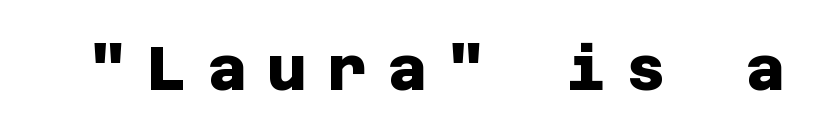
{"serif": "no", "bold": "yes", "weight": "heavy", "width": "normal", "stroke_contrast": "low", "x_height": "large", "underline": "no", "letter_spacing": "wide", "letter_spacing_em": 0.33, "glyph_px": 61}
